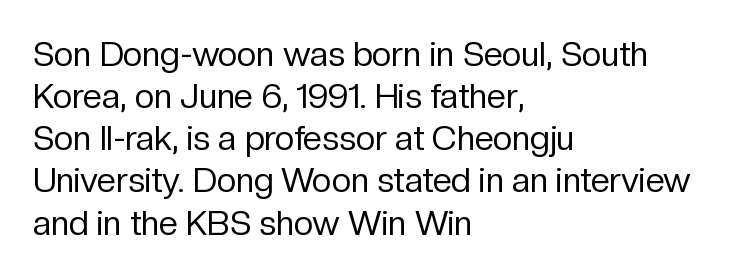
Q: Is the text bold? A: No.
Q: Is the text italic (slanted)? A: No, it is upright.
Q: Is the typeface a serif or a sans-serif typeface? A: Sans-serif.
Q: Is the text underlined? A: No.
Q: How is the paragraph aligned? A: Left-aligned.
Q: Is the spacing between letters normal or unusually wide? A: Normal.
Q: Width (condensed, normal, or wide)? A: Normal.
Q: Stroke contrast? A: Low.
Q: x-height? A: Medium.
Q: Monospaced? A: No.
